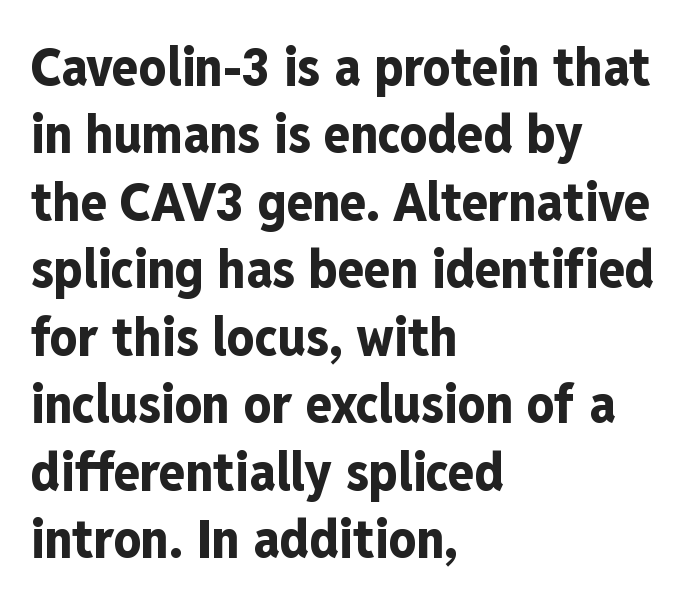
Every letter is thick-stroked: bold, no question. The lettering holds an erect, upright posture throughout. Think of a printed novel: that variable character pitch is what you see here. The font family rendered here belongs to the sans-serif group.
